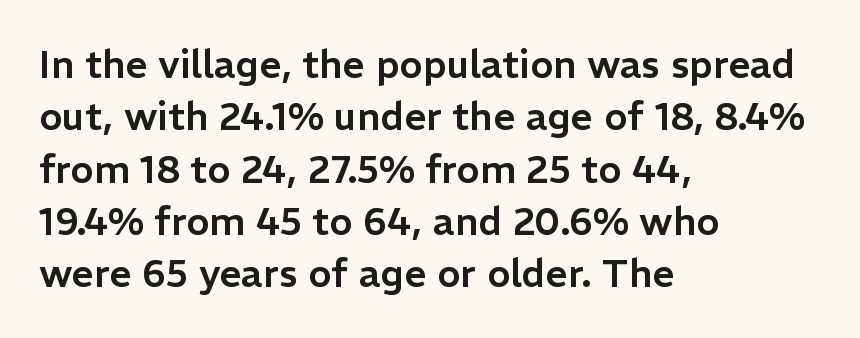
The image shows 39 px sans-serif type, upright; set left-aligned, normal line spacing (1.34x), normal letter spacing, not underlined; low stroke contrast and a medium x-height.
